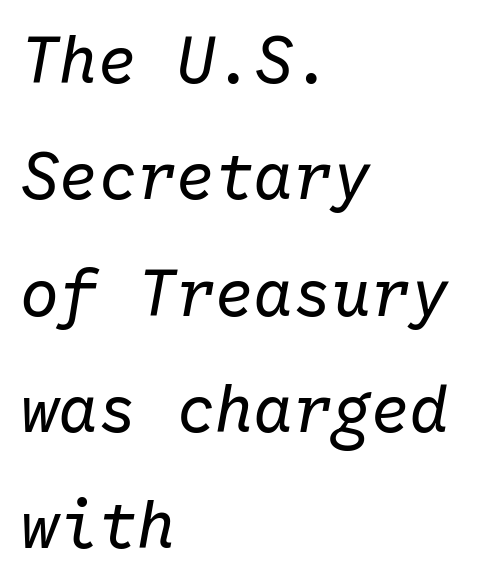
The lettering tilts uniformly, giving the passage an italic look. The paragraph has a hard left edge and a soft right edge. The rendering uses typewriter-style spacing with identical character cells. This rendering leaves character spacing at its baseline value. Bare-footed words on every line.
